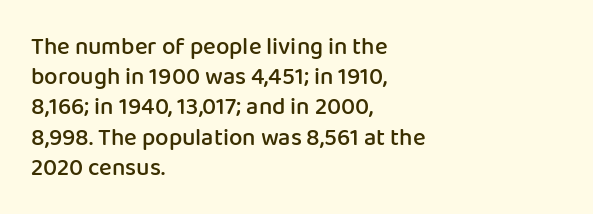
The image shows 24 px text type, upright; set left-aligned, normal line spacing (1.26x), normal letter spacing, not underlined.
